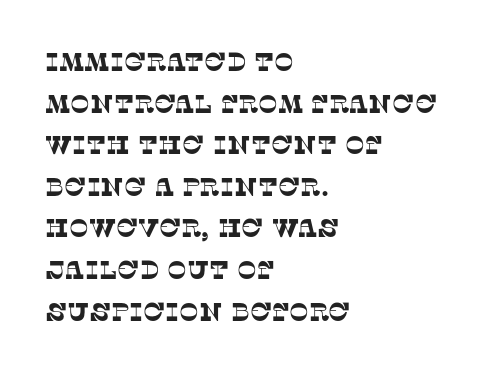
The image shows 26 px text type; set left-aligned, normal line spacing (1.6x), normal letter spacing, not underlined.
